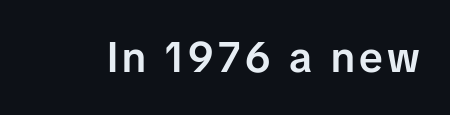
The image shows 42 px semibold sans-serif type, upright; set not underlined; low stroke contrast and a medium x-height.
